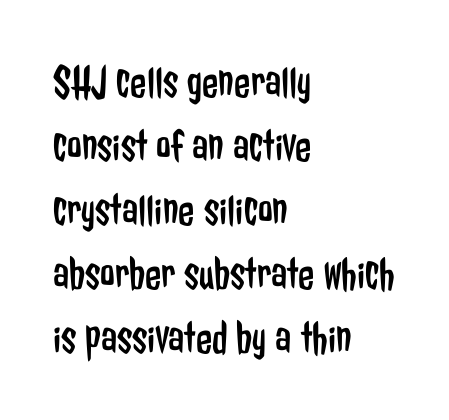
{"serif": "no", "italic": "no", "bold": "no", "weight": "regular", "width": "condensed", "stroke_contrast": "low", "x_height": "medium", "monospaced": "no", "underline": "no", "align": "left", "line_spacing": "normal", "line_spacing_ratio": 1.36, "letter_spacing": "normal", "letter_spacing_em": 0.0, "glyph_px": 47}
